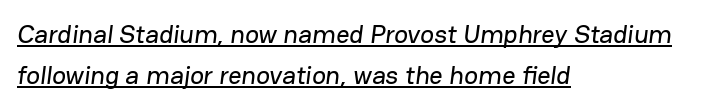
The image shows 26 px text type; set left-aligned, normal line spacing (1.59x), normal letter spacing, underlined.
